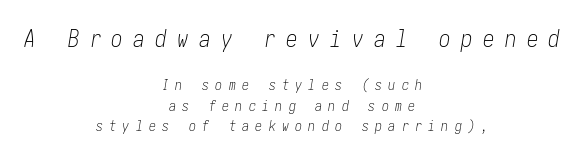
The image shows 23 px text type, italic (leaning right); set centered, normal line spacing (1.47x), unusually wide letter spacing (+0.45 em), not underlined; the first (top) block is 1.64x larger.
